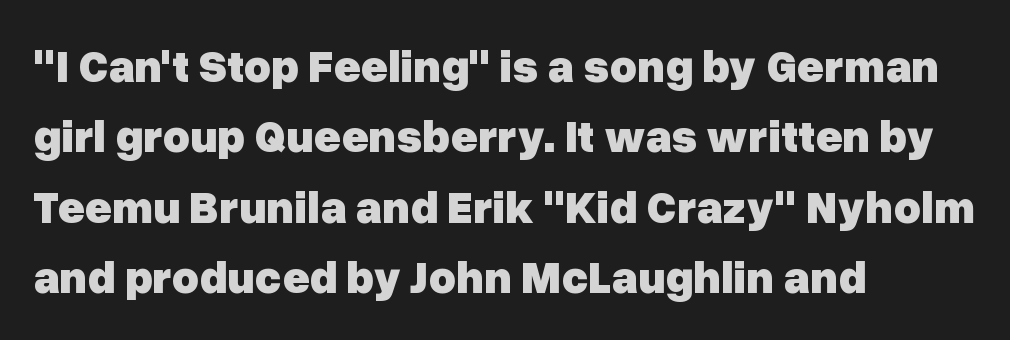
The ragged edge is on the right, which tells us the setting is flush left. I'd describe the lettering as bold — thick and assertive. Is this a fixed-width face? No — the glyphs have proportional, varying widths. Clear beneath every line of the passage. How would I describe the line gaps? Plain and ordinary.
